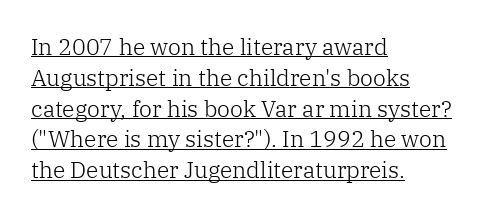
Q: Is the text bold? A: No.
Q: Is the text italic (slanted)? A: No, it is upright.
Q: Is the text underlined? A: Yes.
Q: How is the paragraph aligned? A: Left-aligned.
Q: Is the spacing between letters normal or unusually wide? A: Normal.
Q: Is the spacing between lines tight, normal or loose? A: Normal.
